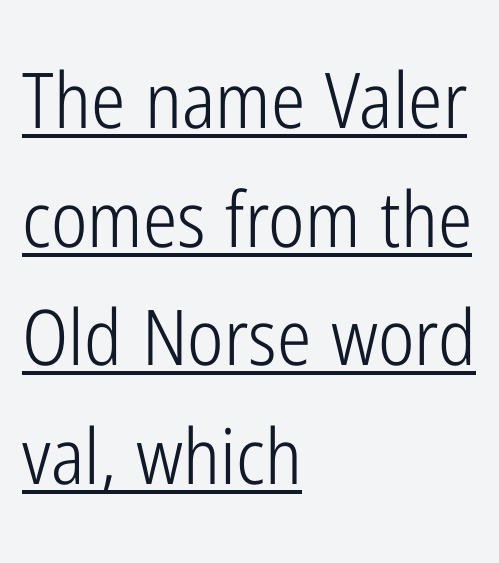
Every character sits straight up, as roman type does. Is the type heavy? It reads as light-to-regular instead. Is the letter spacing exaggerated? No — it looks like the ordinary default. Somebody hit Ctrl+U on this one — the words are underlined. Vertical spacing — default.
